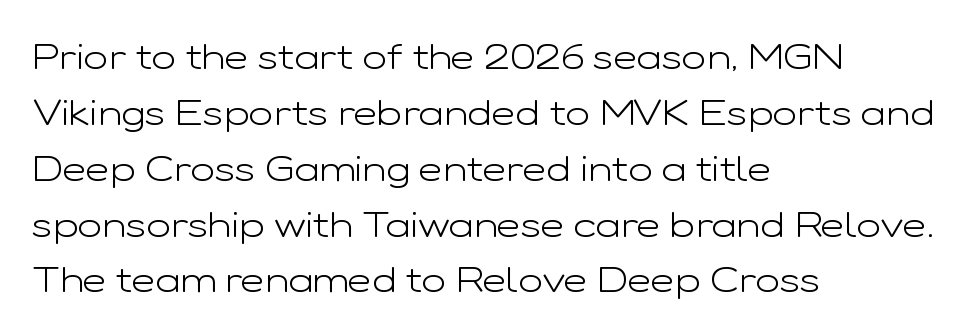
{"serif": "no", "italic": "no", "bold": "no", "weight": "light", "width": "wide", "stroke_contrast": "low", "x_height": "medium", "monospaced": "no", "underline": "no", "align": "left", "line_spacing": "normal", "line_spacing_ratio": 1.51, "letter_spacing": "normal", "letter_spacing_em": 0.0, "glyph_px": 37}
